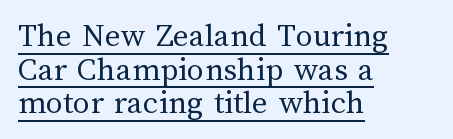
Q: Is the text bold? A: No.
Q: Is the text italic (slanted)? A: No, it is upright.
Q: Is the text underlined? A: Yes.
Q: How is the paragraph aligned? A: Left-aligned.
Q: Is the spacing between letters normal or unusually wide? A: Normal.
Q: Is the spacing between lines tight, normal or loose? A: Tight.
Q: Width (condensed, normal, or wide)? A: Normal.
Q: Stroke contrast? A: Medium.
Q: x-height? A: Medium.
Q: Monospaced? A: No.
